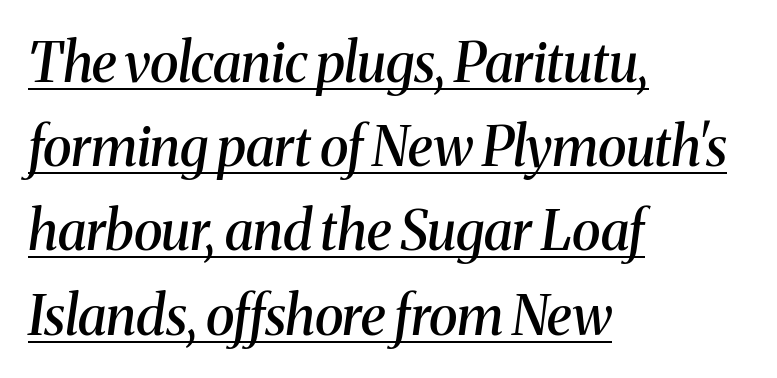
{"serif": "yes", "italic": "yes", "lean": "right", "slant_degrees": 8, "bold": "semi", "weight": "semibold", "width": "normal", "stroke_contrast": "medium", "x_height": "medium", "monospaced": "no", "underline": "yes", "align": "left", "line_spacing": "normal", "line_spacing_ratio": 1.56, "letter_spacing": "normal", "letter_spacing_em": 0.0, "glyph_px": 54}
